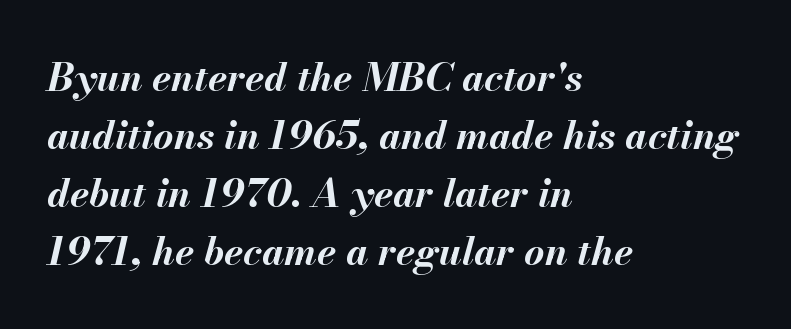
{"italic": "yes", "lean": "right", "slant_degrees": 13, "bold": "yes", "weight": "bold", "width": "normal", "stroke_contrast": "medium", "x_height": "small", "monospaced": "no", "underline": "no", "align": "left", "line_spacing": "normal", "line_spacing_ratio": 1.49, "letter_spacing": "normal", "letter_spacing_em": 0.0, "glyph_px": 39}
